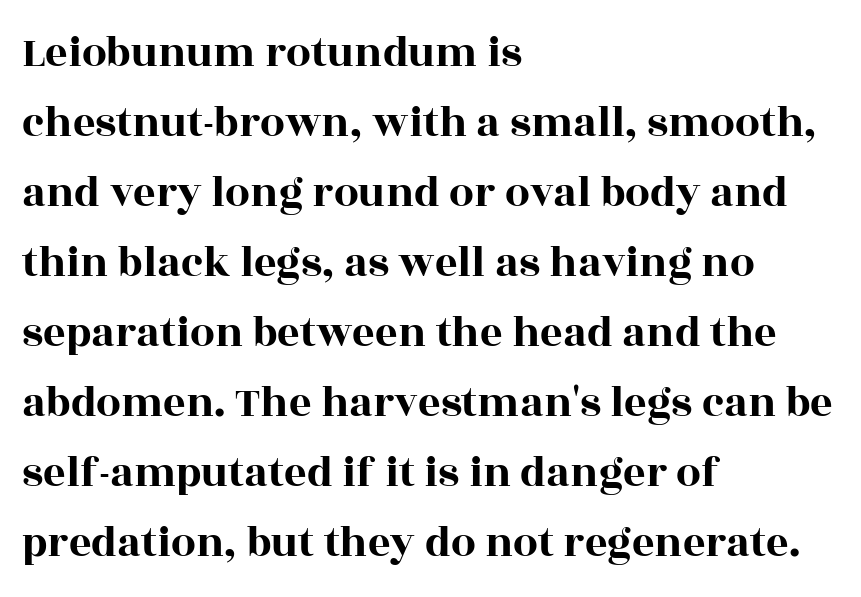
The image shows 44 px wide serif type, upright; set left-aligned, normal line spacing (1.59x), normal letter spacing, not underlined; a large x-height.
